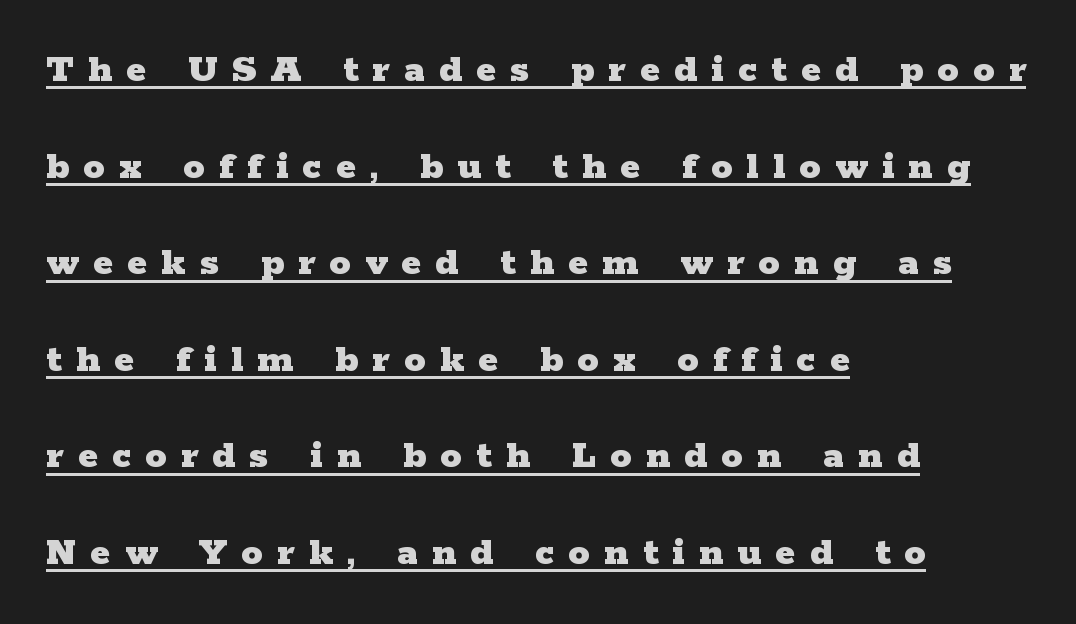
The image shows 42 px heavy, wide serif type, upright; set left-aligned, loose line spacing (2.3x), unusually wide letter spacing (+0.34 em), underlined; low stroke contrast and a medium x-height.
